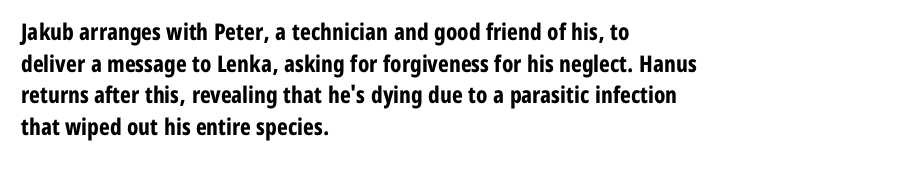
The image shows 23 px bold type, upright; set left-aligned, normal line spacing (1.37x), normal letter spacing, not underlined.
